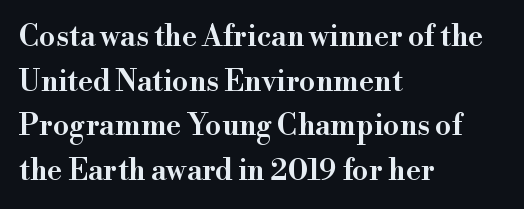
Q: Is the text bold? A: Semi-bold.
Q: Is the text italic (slanted)? A: No, it is upright.
Q: Is the typeface a serif or a sans-serif typeface? A: Serif.
Q: Is the text underlined? A: No.
Q: How is the paragraph aligned? A: Left-aligned.
Q: Is the spacing between letters normal or unusually wide? A: Normal.
Q: Is the spacing between lines tight, normal or loose? A: Normal.
Q: Width (condensed, normal, or wide)? A: Normal.
Q: Stroke contrast? A: High.
Q: x-height? A: Small.
Q: Monospaced? A: No.
